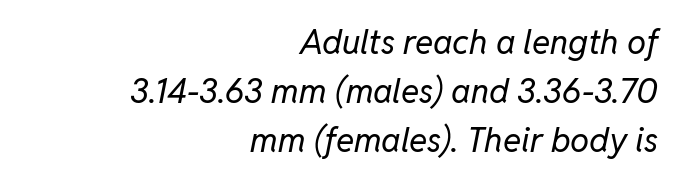
Q: Is the text bold? A: No.
Q: Is the text italic (slanted)? A: Yes, it leans right by about 11 degrees.
Q: Is the text underlined? A: No.
Q: How is the paragraph aligned? A: Right-aligned.
Q: Is the spacing between letters normal or unusually wide? A: Normal.
Q: Is the spacing between lines tight, normal or loose? A: Normal.
Q: Width (condensed, normal, or wide)? A: Normal.
Q: Stroke contrast? A: Low.
Q: x-height? A: Medium.
Q: Monospaced? A: No.
